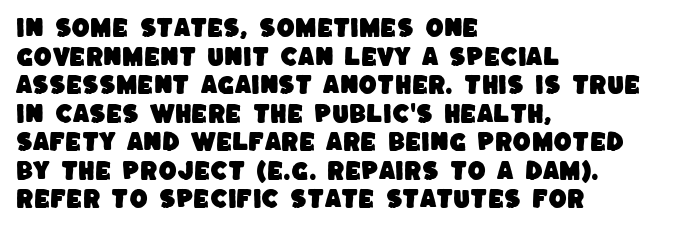
{"underline": "no", "align": "left", "line_spacing": "normal", "line_spacing_ratio": 1.36, "letter_spacing": "normal", "letter_spacing_em": 0.0, "glyph_px": 21}
